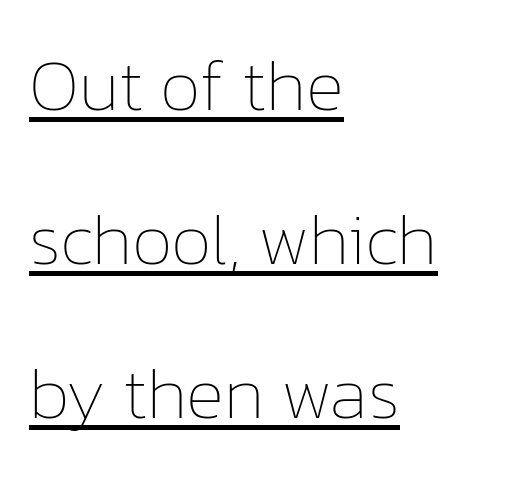
{"italic": "no", "bold": "no", "weight": "thin", "width": "normal", "stroke_contrast": "low", "x_height": "medium", "monospaced": "no", "underline": "yes", "align": "left", "line_spacing": "loose", "line_spacing_ratio": 2.11, "letter_spacing": "normal", "letter_spacing_em": 0.0, "glyph_px": 73}
